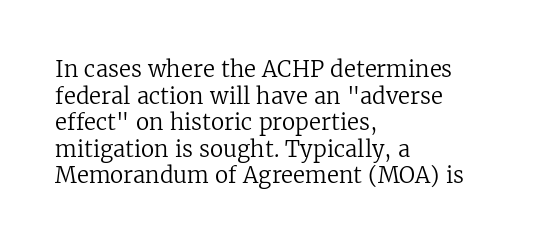
The image shows 22 px text type, upright; set left-aligned, line spacing 1.21x, normal letter spacing, not underlined.
